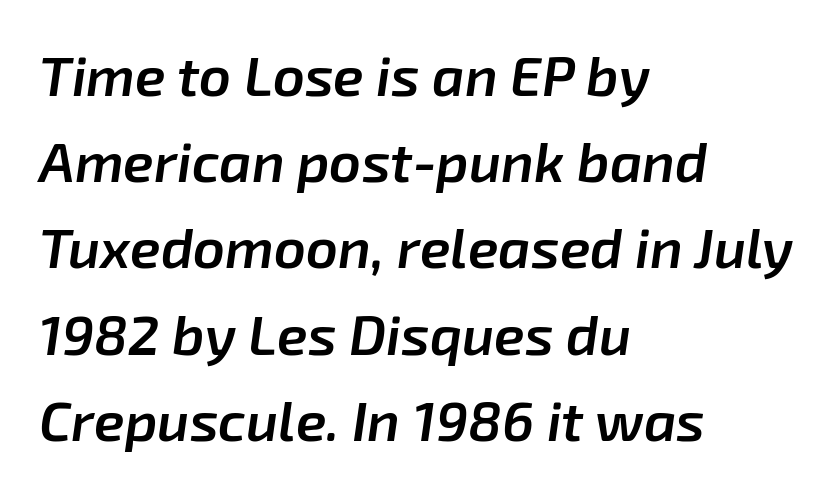
Q: Is the text bold? A: Semi-bold.
Q: Is the text italic (slanted)? A: Yes, it leans right by about 8 degrees.
Q: Is the text underlined? A: No.
Q: How is the paragraph aligned? A: Left-aligned.
Q: Is the spacing between letters normal or unusually wide? A: Normal.
Q: Is the spacing between lines tight, normal or loose? A: Normal.
Q: Width (condensed, normal, or wide)? A: Normal.
Q: Stroke contrast? A: Low.
Q: x-height? A: Medium.
Q: Monospaced? A: No.
